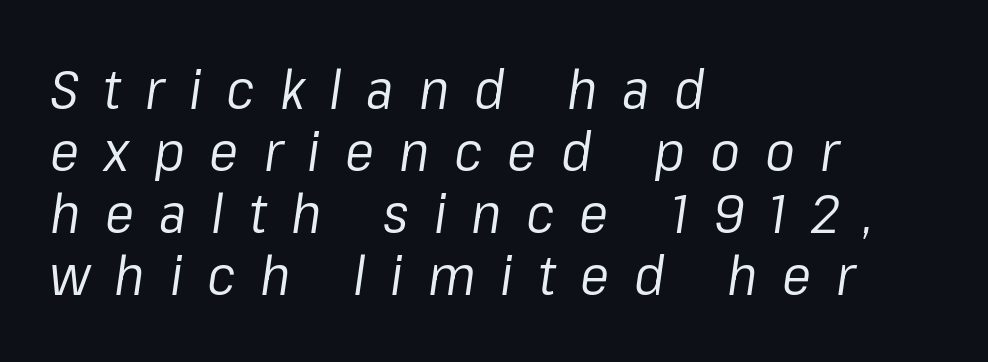
The image shows 55 px regular-weight type, italic (leaning right); set left-aligned, tight line spacing (1.13x), unusually wide letter spacing (+0.45 em), not underlined; low stroke contrast and a medium x-height.
